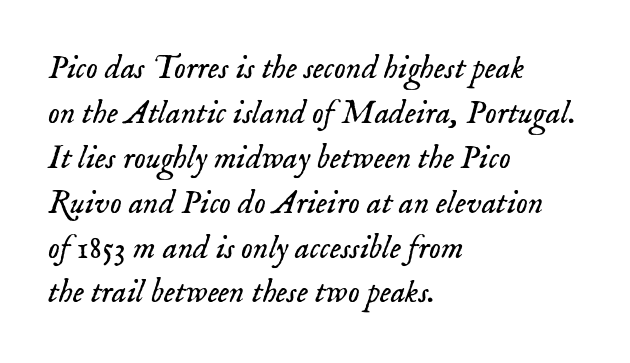
{"serif": "yes", "italic": "yes", "lean": "right", "slant_degrees": 18, "bold": "no", "weight": "light", "width": "normal", "stroke_contrast": "low", "x_height": "small", "monospaced": "no", "underline": "no", "align": "left", "line_spacing": "normal", "line_spacing_ratio": 1.36, "letter_spacing": "normal", "letter_spacing_em": 0.0, "glyph_px": 33}
